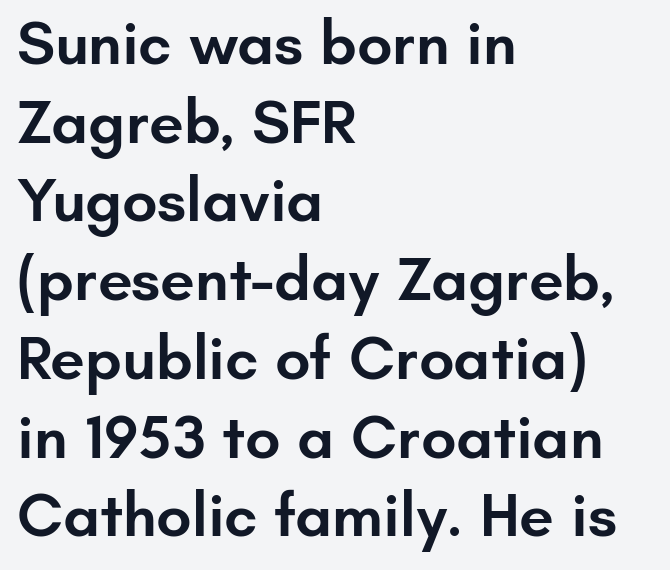
{"serif": "no", "italic": "no", "bold": "semi", "weight": "semibold", "width": "normal", "stroke_contrast": "low", "x_height": "small", "monospaced": "no", "underline": "no", "align": "left", "line_spacing": "normal", "line_spacing_ratio": 1.27, "letter_spacing": "normal", "letter_spacing_em": 0.0, "glyph_px": 62}
